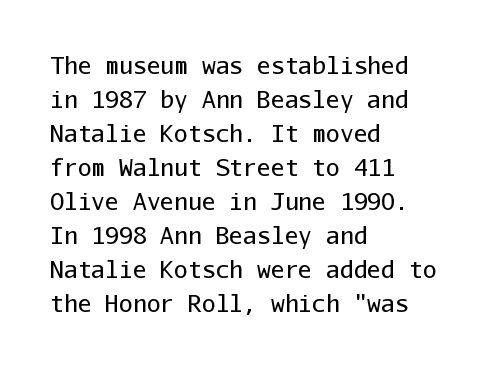
Q: Is the text bold? A: No.
Q: Is the text italic (slanted)? A: No, it is upright.
Q: Is the text underlined? A: No.
Q: How is the paragraph aligned? A: Left-aligned.
Q: Is the spacing between letters normal or unusually wide? A: Normal.
Q: Is the spacing between lines tight, normal or loose? A: Normal.
